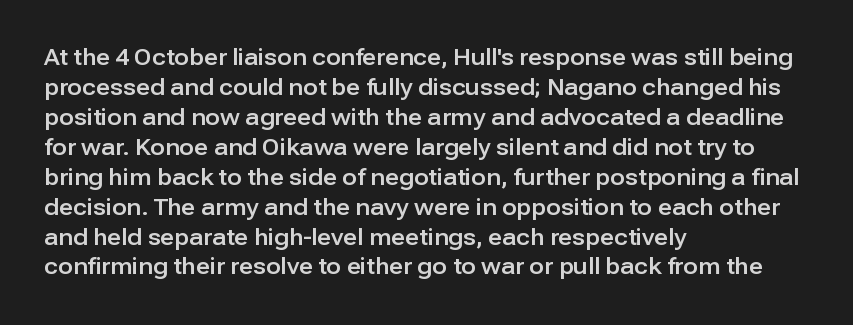
Q: Is the text italic (slanted)? A: No, it is upright.
Q: Is the text underlined? A: No.
Q: How is the paragraph aligned? A: Left-aligned.
Q: Is the spacing between letters normal or unusually wide? A: Normal.
Q: Is the spacing between lines tight, normal or loose? A: Normal.
